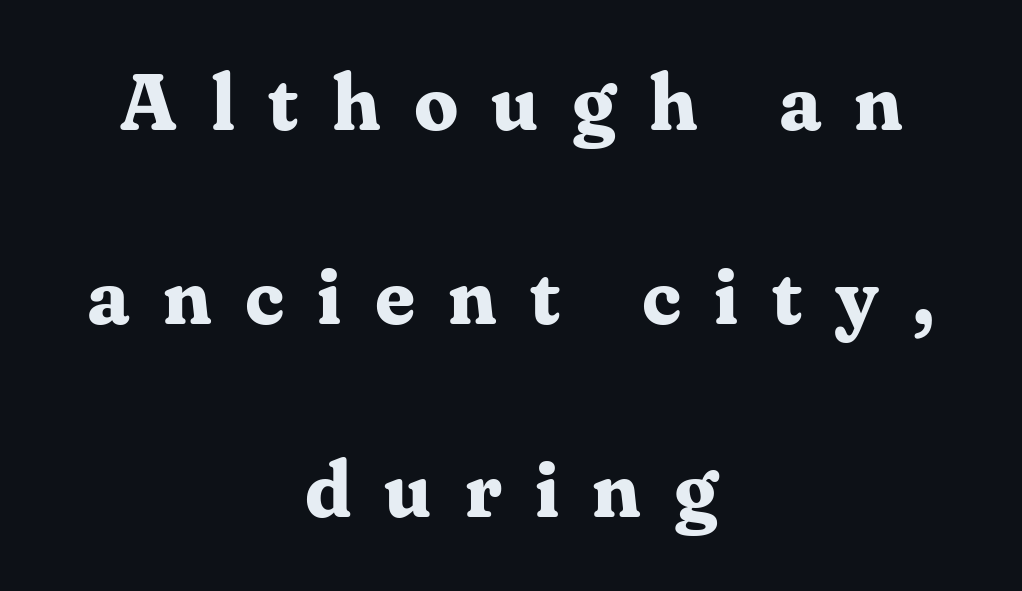
{"serif": "yes", "italic": "no", "bold": "yes", "weight": "bold", "width": "normal", "stroke_contrast": "medium", "x_height": "medium", "monospaced": "no", "underline": "no", "align": "center", "line_spacing": "loose", "line_spacing_ratio": 2.45, "letter_spacing": "wide", "letter_spacing_em": 0.42, "glyph_px": 79}
